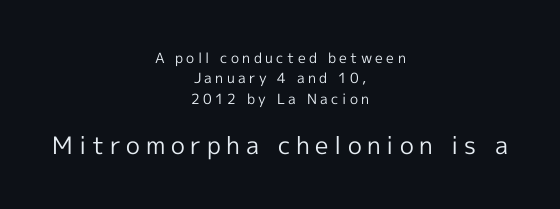
{"italic": "no", "bold": "no", "underline": "no", "align": "center", "line_spacing": "normal", "line_spacing_ratio": 1.46, "letter_spacing": "wide", "letter_spacing_em": 0.24, "larger_block": "second", "size_ratio": 1.71, "glyph_px": 24}
